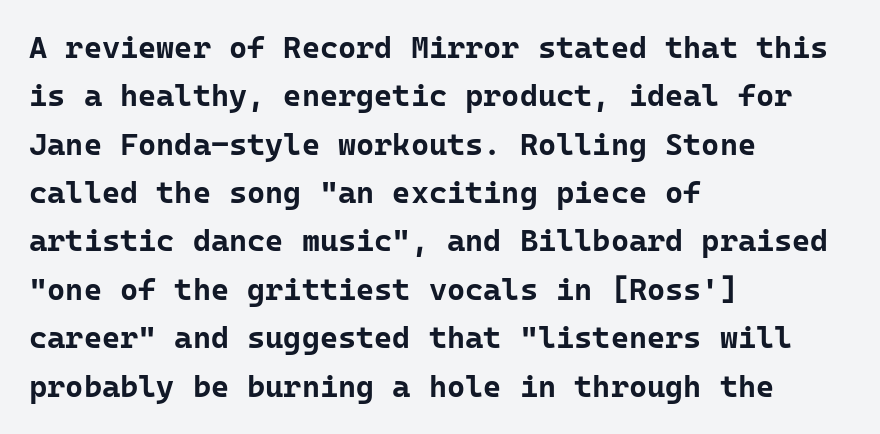
Q: Is the text bold? A: Yes.
Q: Is the text italic (slanted)? A: No, it is upright.
Q: Is the typeface a serif or a sans-serif typeface? A: Sans-serif.
Q: Is the text underlined? A: No.
Q: How is the paragraph aligned? A: Left-aligned.
Q: Is the spacing between letters normal or unusually wide? A: Normal.
Q: Is the spacing between lines tight, normal or loose? A: Normal.
Q: Width (condensed, normal, or wide)? A: Normal.
Q: Stroke contrast? A: Low.
Q: x-height? A: Medium.
Q: Monospaced? A: Yes.
